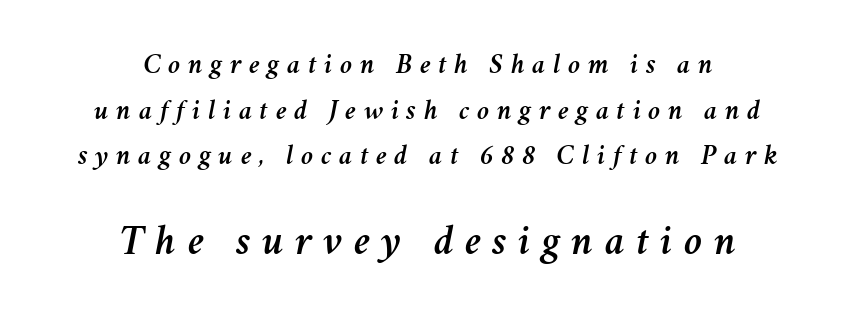
The block sitting lower on the canvas is the one with enlarged characters. The passage shown leans; its letterforms are oblique. Has an underline been added? It has not. Leftover space on each line is divided equally before and after the words. Compared with typical body copy, the letter spacing here is much looser.
